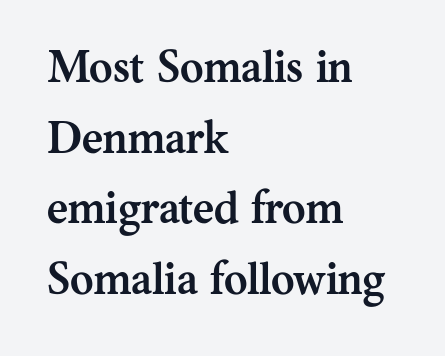
The image shows 45 px semibold serif type, upright; set left-aligned, normal line spacing (1.57x), normal letter spacing, not underlined; medium stroke contrast and a medium x-height.
